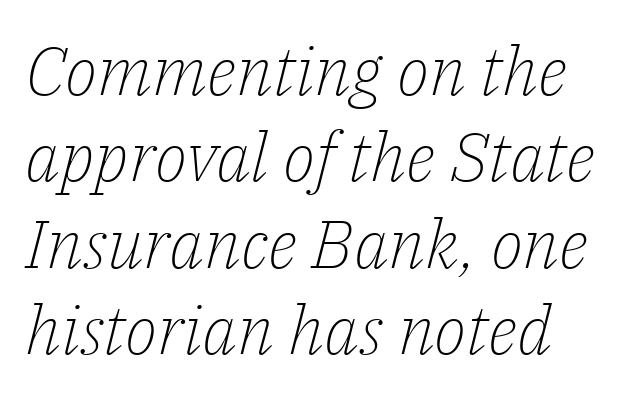
Q: Is the text bold? A: No.
Q: Is the text italic (slanted)? A: Yes, it leans right by about 14 degrees.
Q: Is the typeface a serif or a sans-serif typeface? A: Serif.
Q: Is the text underlined? A: No.
Q: Is the spacing between letters normal or unusually wide? A: Normal.
Q: Is the spacing between lines tight, normal or loose? A: Normal.
Q: Width (condensed, normal, or wide)? A: Normal.
Q: Stroke contrast? A: Low.
Q: x-height? A: Medium.
Q: Monospaced? A: No.
